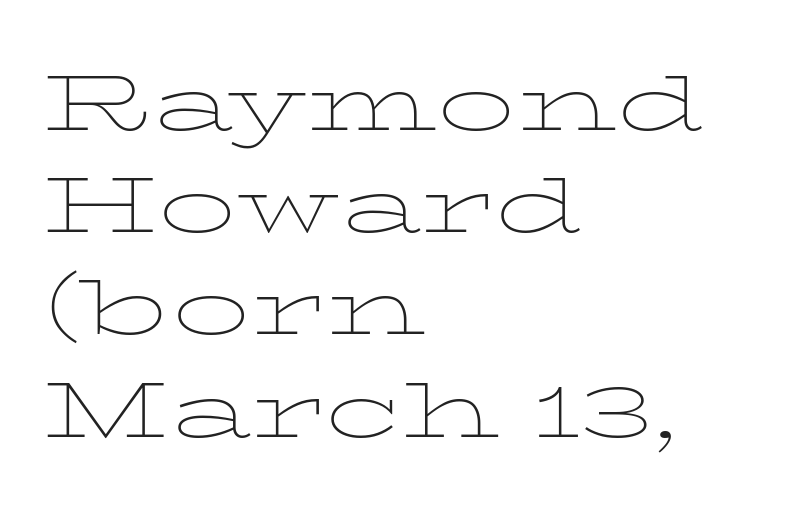
The image shows 78 px thin, wide serif type, upright; set left-aligned, normal line spacing (1.31x), normal letter spacing, not underlined; low stroke contrast and a medium x-height.
